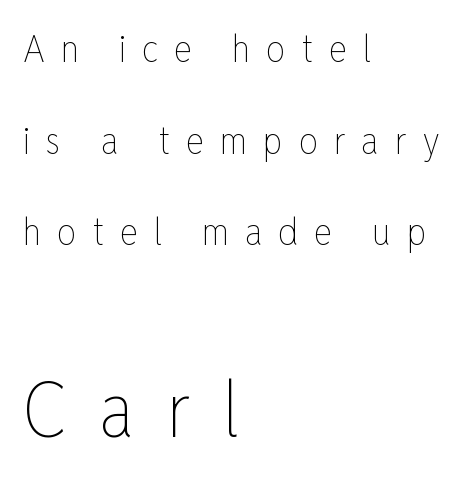
The image shows 77 px thin, condensed type, upright; set left-aligned, loose line spacing (2.41x), unusually wide letter spacing (+0.42 em), not underlined; the second (bottom) block is 2.03x larger; low stroke contrast and a medium x-height.
